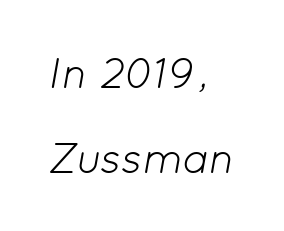
{"italic": "yes", "lean": "right", "slant_degrees": 12, "bold": "no", "weight": "light", "width": "normal", "stroke_contrast": "low", "x_height": "medium", "monospaced": "no", "underline": "no", "align": "left", "line_spacing": "loose", "line_spacing_ratio": 1.98, "letter_spacing": "normal", "letter_spacing_em": 0.0, "glyph_px": 43}
